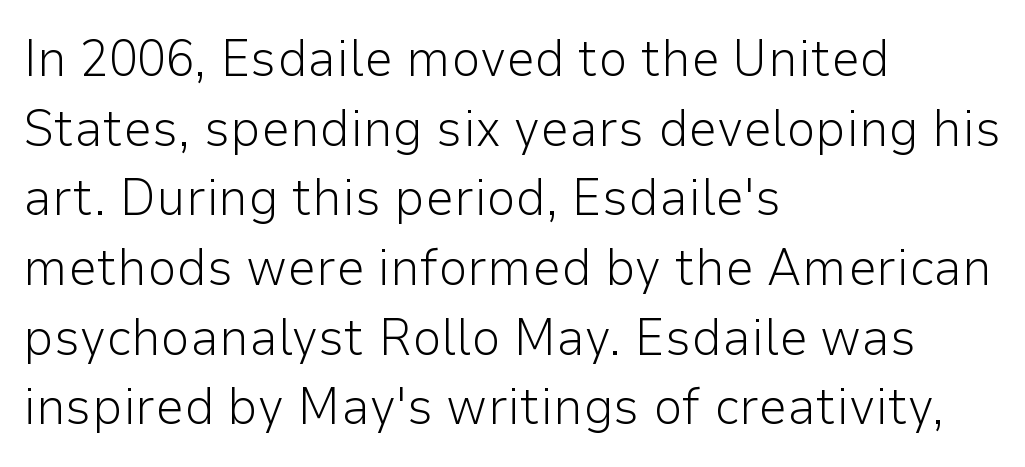
The image shows 52 px light sans-serif type, upright; set left-aligned, normal line spacing (1.34x), normal letter spacing, not underlined; low stroke contrast and a medium x-height.
